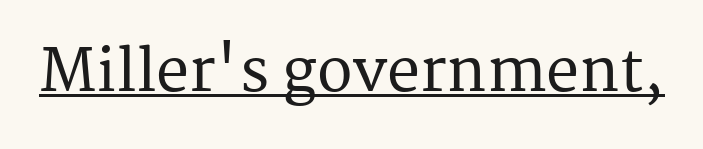
The image shows 59 px serif type, upright; set normal letter spacing, underlined; medium stroke contrast and a medium x-height.
